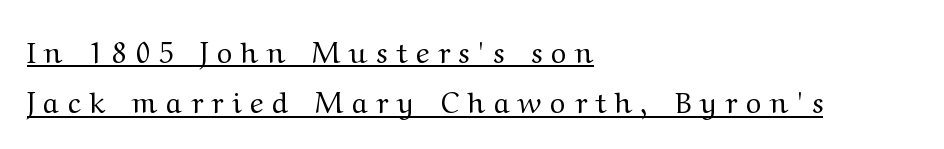
{"serif": "yes", "italic": "no", "bold": "no", "weight": "regular", "width": "wide", "stroke_contrast": "medium", "x_height": "medium", "monospaced": "no", "underline": "yes", "align": "left", "line_spacing_ratio": 1.74, "letter_spacing": "wide", "letter_spacing_em": 0.3, "glyph_px": 29}
